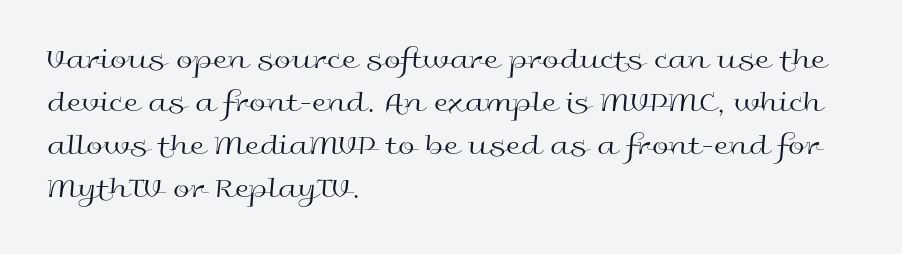
The image shows 30 px regular-weight, wide sans-serif type, upright; set left-aligned, normal line spacing (1.43x), normal letter spacing, not underlined; a medium x-height.
